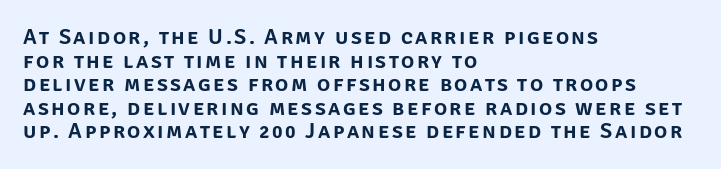
These lines were composed using upright roman letters. Cramped leading. The paragraph has a hard left edge and a soft right edge. A bare baseline throughout the passage.
